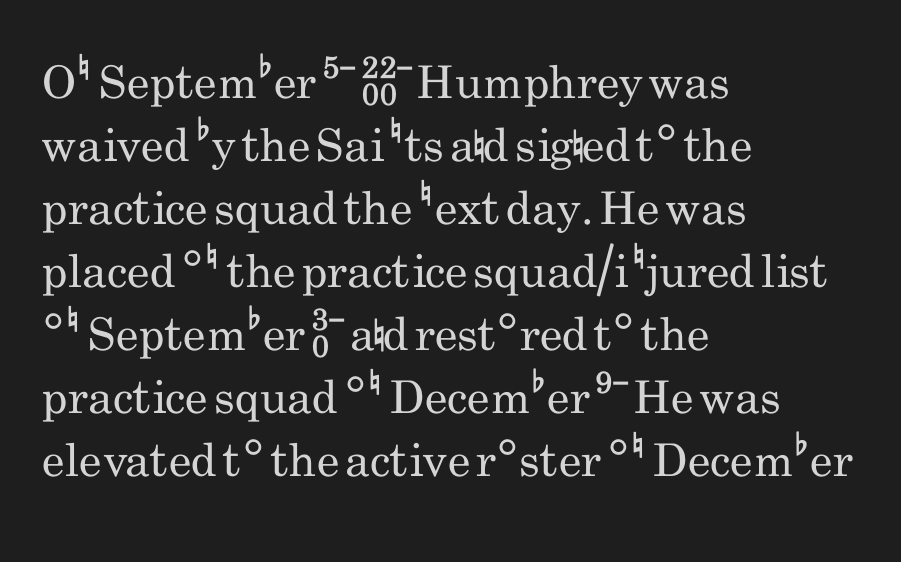
This sample uses an upright cut, with every glyph sitting square on the baseline. Nobody drew a line under any word here. Quick note: interline space is typical. The text was rendered using a sans face with plain stroke endings. Do the characters align in a grid? No, the font is proportional. In CSS terms this would be text-align: left.
